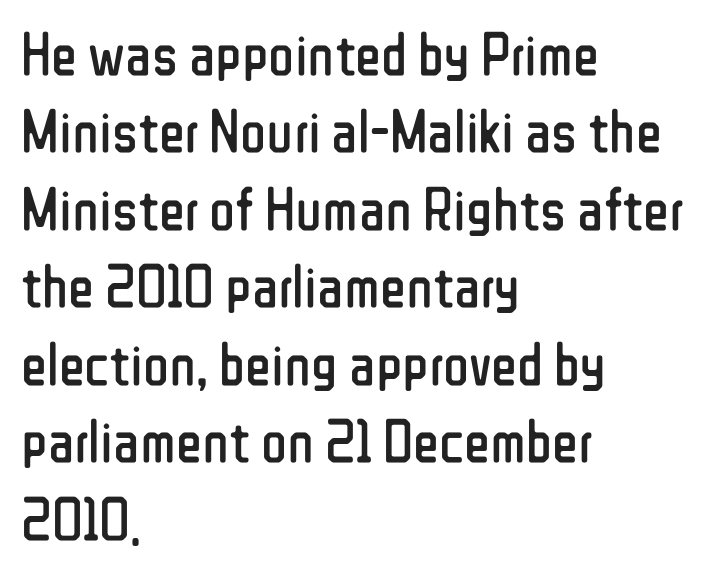
The image shows 61 px regular-weight, condensed sans-serif type, upright; set left-aligned, normal line spacing (1.27x), normal letter spacing, not underlined; low stroke contrast and a medium x-height.
